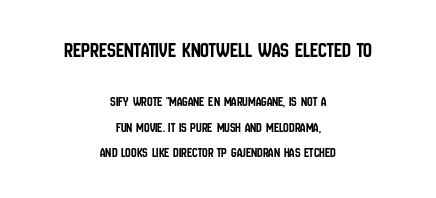
Q: Is the text italic (slanted)? A: No, it is upright.
Q: Is the text underlined? A: No.
Q: How is the paragraph aligned? A: Centered.
Q: Is the spacing between letters normal or unusually wide? A: Normal.
Q: Which block of text is set in a larger size, the first (top) or the second (bottom)? A: The first (top) one.
